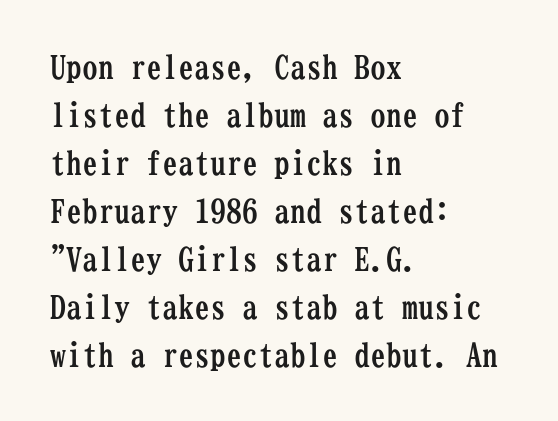
Each line starts at the same left margin while the right side varies. The glyphs in this specimen are seriffed. Every stem runs plumb, perpendicular to the baseline. The specimen omits any rule beneath the text block's lines. A full-strength bold gives these letters their thick strokes.
